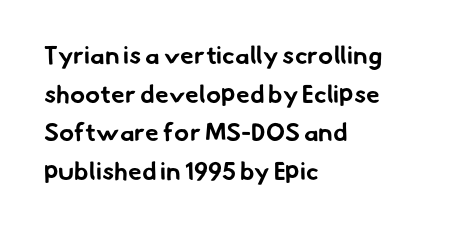
{"bold": "yes", "underline": "no", "align": "left", "line_spacing": "normal", "line_spacing_ratio": 1.55, "letter_spacing": "normal", "letter_spacing_em": 0.0, "glyph_px": 25}
